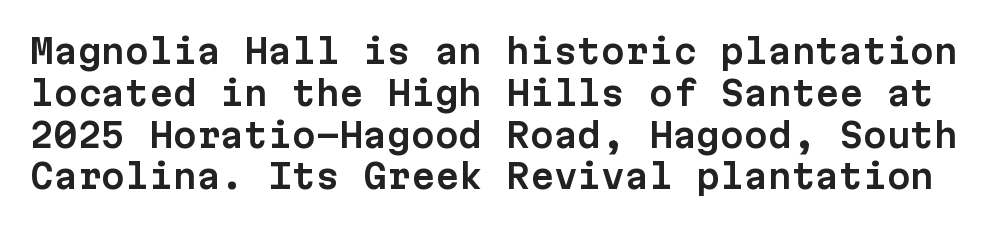
The image shows 34 px sans-serif type, upright, monospaced; set line spacing 1.23x, normal letter spacing, not underlined; low stroke contrast and a medium x-height.
